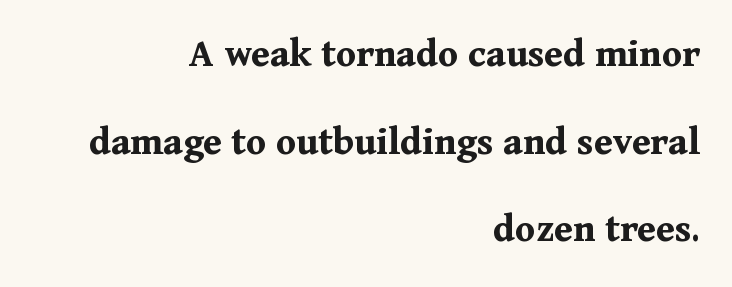
Q: Is the text bold? A: Yes.
Q: Is the text italic (slanted)? A: No, it is upright.
Q: Is the typeface a serif or a sans-serif typeface? A: Serif.
Q: Is the text underlined? A: No.
Q: How is the paragraph aligned? A: Right-aligned.
Q: Is the spacing between letters normal or unusually wide? A: Normal.
Q: Is the spacing between lines tight, normal or loose? A: Loose.
Q: Width (condensed, normal, or wide)? A: Normal.
Q: Stroke contrast? A: Medium.
Q: x-height? A: Medium.
Q: Monospaced? A: No.
